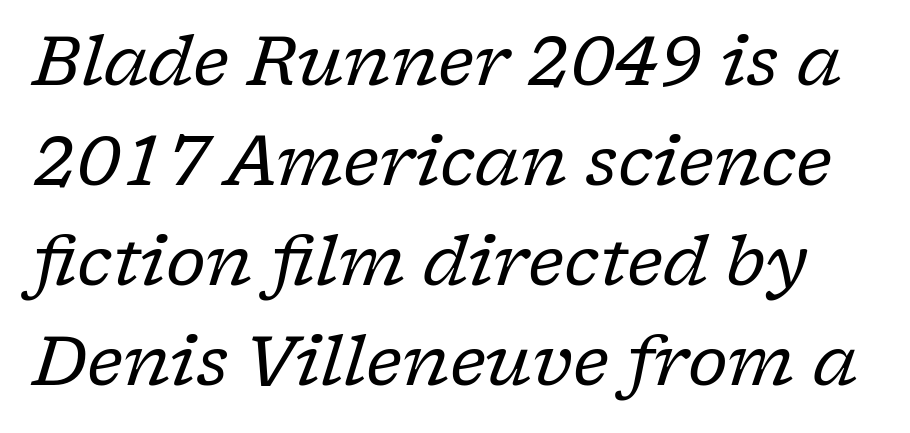
{"serif": "yes", "italic": "yes", "lean": "right", "slant_degrees": 17, "bold": "no", "weight": "regular", "width": "normal", "stroke_contrast": "low", "x_height": "medium", "monospaced": "no", "underline": "no", "line_spacing": "normal", "line_spacing_ratio": 1.47, "letter_spacing": "normal", "letter_spacing_em": 0.0, "glyph_px": 68}
